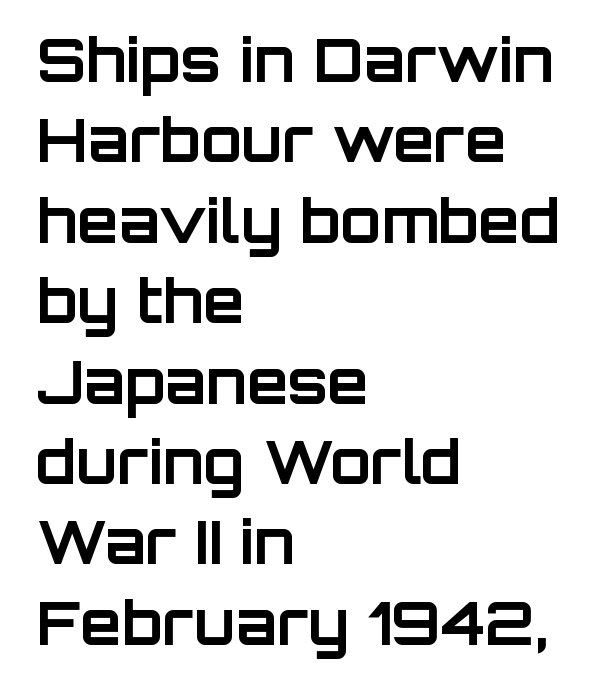
A bare baseline throughout the passage. I'd call this a sans setting — the letters go barefoot. Where is the straight margin? On the left. Note the varied advance widths — an 'i' is clearly narrower than an 'm'. Compared with typical body copy, the letter spacing here is the same.
